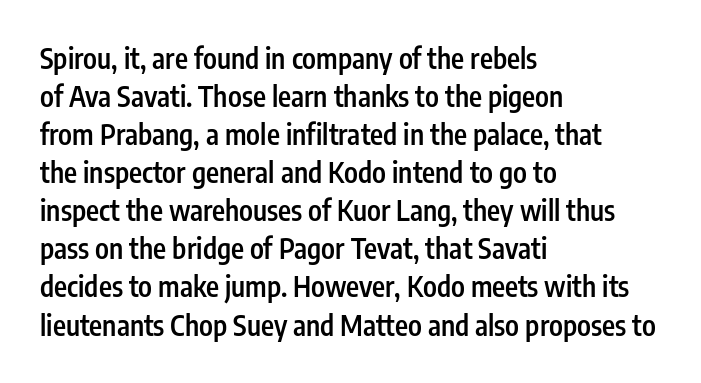
{"serif": "no", "italic": "no", "bold": "semi", "weight": "semibold", "width": "condensed", "stroke_contrast": "low", "x_height": "medium", "monospaced": "no", "underline": "no", "align": "left", "line_spacing": "normal", "line_spacing_ratio": 1.36, "letter_spacing": "normal", "letter_spacing_em": 0.0, "glyph_px": 28}
